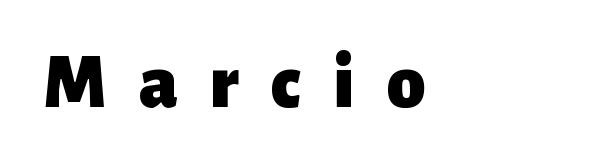
Q: Is the text bold? A: Yes.
Q: Is the text italic (slanted)? A: No, it is upright.
Q: Is the typeface a serif or a sans-serif typeface? A: Sans-serif.
Q: Is the text underlined? A: No.
Q: How is the paragraph aligned? A: Left-aligned.
Q: Is the spacing between letters normal or unusually wide? A: Unusually wide.
Q: Width (condensed, normal, or wide)? A: Normal.
Q: Stroke contrast? A: Low.
Q: x-height? A: Medium.
Q: Monospaced? A: No.
